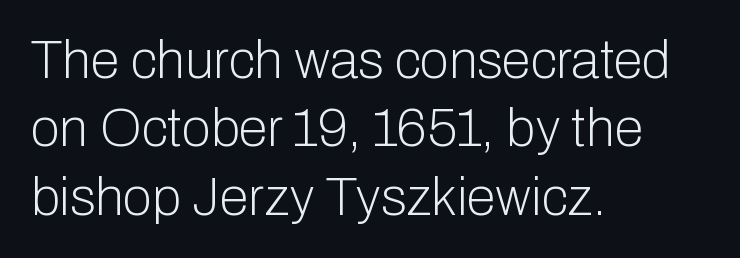
{"serif": "no", "italic": "no", "bold": "no", "weight": "light", "width": "normal", "stroke_contrast": "low", "x_height": "medium", "monospaced": "no", "underline": "no", "align": "left", "line_spacing": "normal", "line_spacing_ratio": 1.29, "letter_spacing": "normal", "letter_spacing_em": 0.0, "glyph_px": 53}
